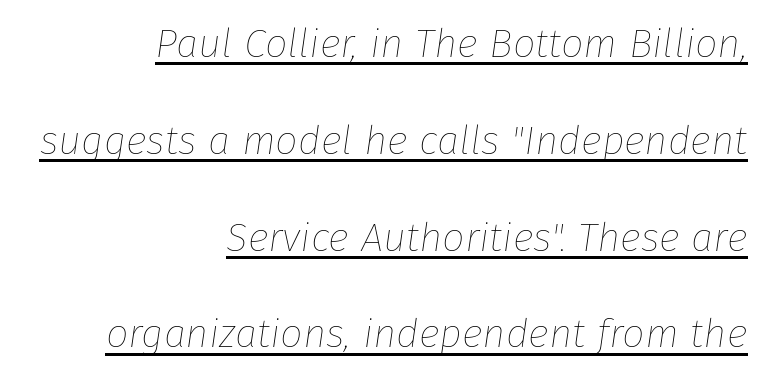
The image shows 40 px thin type, italic (leaning right); set right-aligned, loose line spacing (2.42x), normal letter spacing, underlined; low stroke contrast and a medium x-height.
